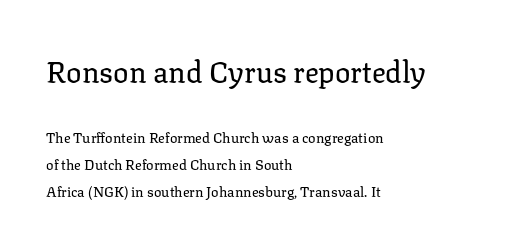
The image shows 29 px regular-weight serif type, upright; set left-aligned, loose line spacing (1.92x), normal letter spacing, not underlined; the first (top) block is 2.07x larger; low stroke contrast and a medium x-height.
